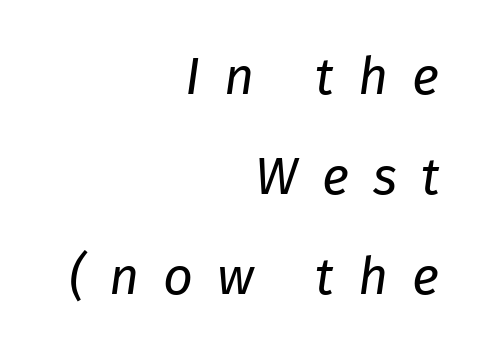
The typesetting does not lean heavy: it is not bold. Baseline-to-baseline distance is far greater than the letter height. Display-style spreading of the glyphs; the letterfit is very open. Has an underline been added? It has not. The glyphs look as if they've been sheared to an angle.
